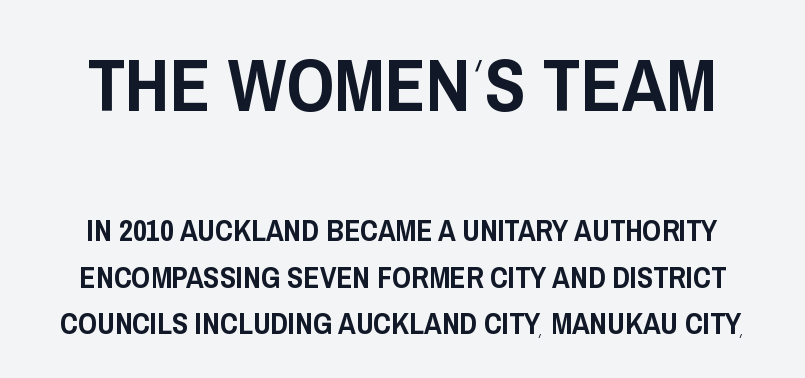
Evenly set lines give the paragraph a standard silhouette. The letters stand straight up with perfectly vertical stems. Nobody touched the tracking dial on this one. Of the two passages, the one on top uses the larger point size. The designer went with a sans here, leaving each stem footless. The space directly below the letters is spotless.
